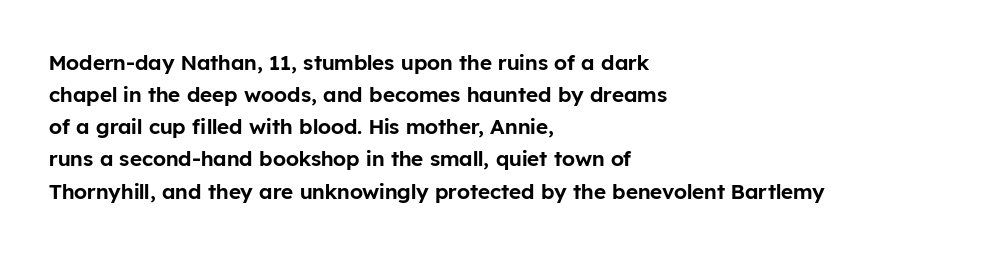
The image shows 21 px text type, upright; set left-aligned, normal line spacing (1.53x), normal letter spacing, not underlined.
